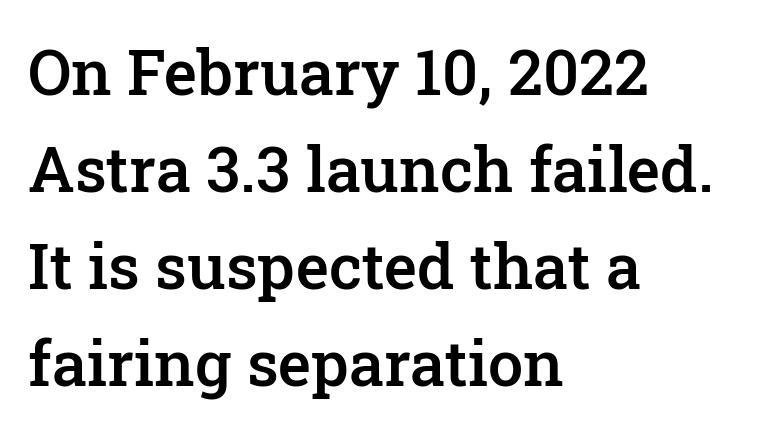
The image shows 63 px semibold serif type, upright; set left-aligned, normal line spacing (1.54x), normal letter spacing, not underlined; low stroke contrast and a medium x-height.
